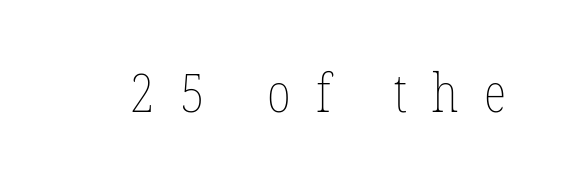
The image shows 53 px thin, condensed type, upright; set unusually wide letter spacing (+0.48 em), not underlined; low stroke contrast and a medium x-height.
